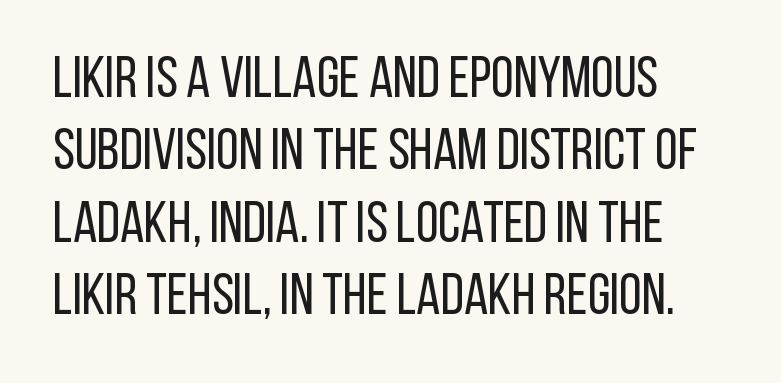
Q: Is the text bold? A: No.
Q: Is the text italic (slanted)? A: No, it is upright.
Q: Is the typeface a serif or a sans-serif typeface? A: Sans-serif.
Q: Is the text underlined? A: No.
Q: How is the paragraph aligned? A: Left-aligned.
Q: Is the spacing between letters normal or unusually wide? A: Normal.
Q: Is the spacing between lines tight, normal or loose? A: Normal.
Q: Width (condensed, normal, or wide)? A: Condensed.
Q: Stroke contrast? A: Low.
Q: x-height? A: Large.
Q: Monospaced? A: No.
